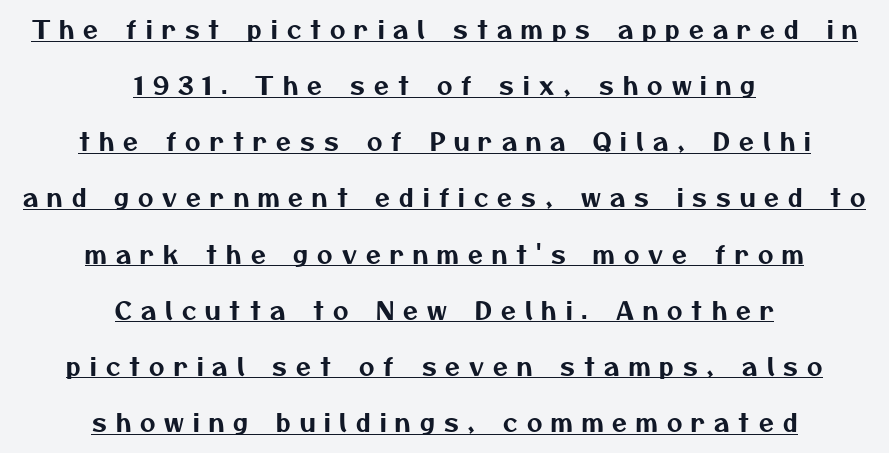
These lines are centered, leaving both edges ragged. Look at the tracking — it's clearly loosened, letters drifting apart. Students, observe: this is what heavily led, spacious text looks like. The rendered words wear a rule along their underside.
